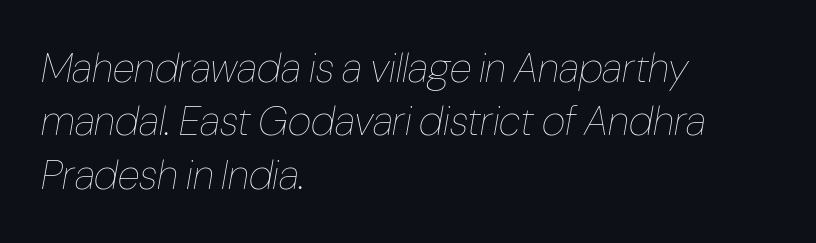
Q: Is the text bold? A: No.
Q: Is the text italic (slanted)? A: Yes, it leans right by about 10 degrees.
Q: Is the text underlined? A: No.
Q: How is the paragraph aligned? A: Left-aligned.
Q: Is the spacing between letters normal or unusually wide? A: Normal.
Q: Is the spacing between lines tight, normal or loose? A: Normal.
Q: Width (condensed, normal, or wide)? A: Condensed.
Q: Stroke contrast? A: Low.
Q: x-height? A: Medium.
Q: Monospaced? A: No.
